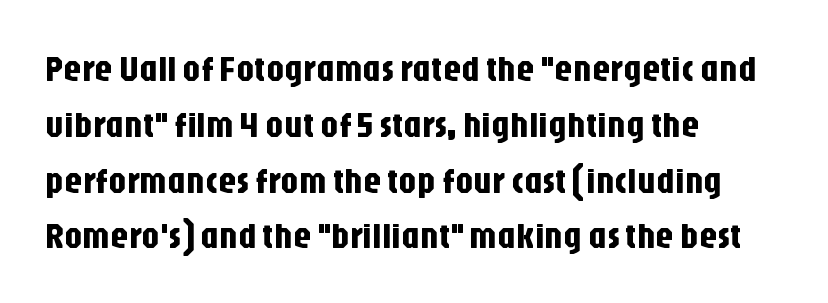
{"serif": "no", "italic": "no", "width": "condensed", "stroke_contrast": "low", "x_height": "large", "monospaced": "no", "underline": "no", "align": "left", "line_spacing": "normal", "line_spacing_ratio": 1.55, "letter_spacing": "normal", "letter_spacing_em": 0.0, "glyph_px": 36}
